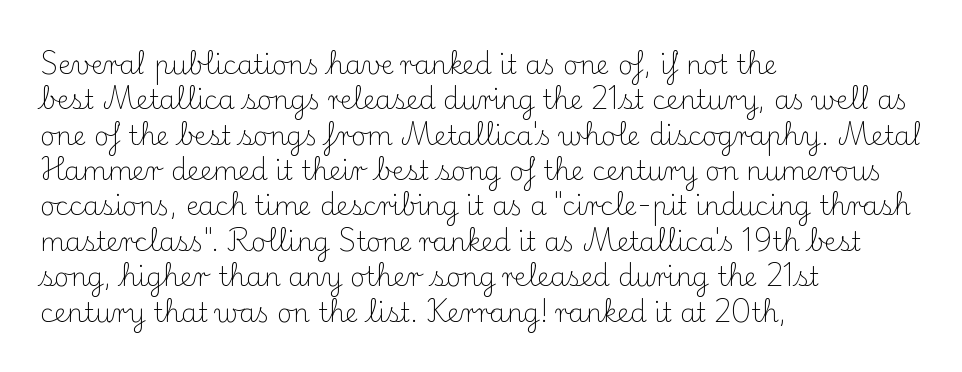
The image shows 26 px text type, upright; set left-aligned, normal line spacing (1.36x), normal letter spacing, not underlined.
